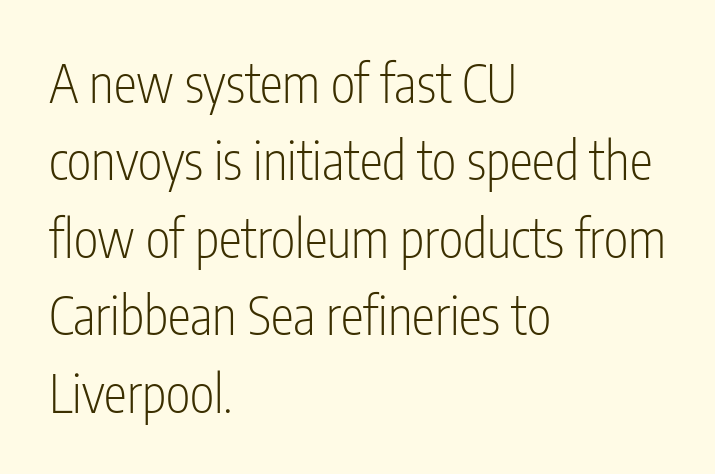
Q: Is the text bold? A: No.
Q: Is the text italic (slanted)? A: No, it is upright.
Q: Is the typeface a serif or a sans-serif typeface? A: Sans-serif.
Q: Is the text underlined? A: No.
Q: How is the paragraph aligned? A: Left-aligned.
Q: Is the spacing between letters normal or unusually wide? A: Normal.
Q: Is the spacing between lines tight, normal or loose? A: Normal.
Q: Width (condensed, normal, or wide)? A: Condensed.
Q: Stroke contrast? A: Low.
Q: x-height? A: Medium.
Q: Monospaced? A: No.
